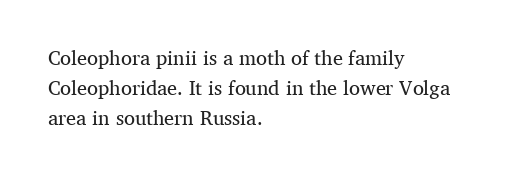
The image shows 20 px text type, upright; set left-aligned, normal line spacing (1.49x), normal letter spacing, not underlined.
